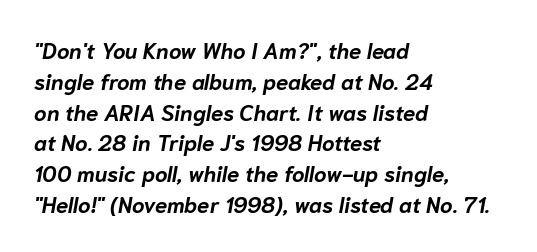
Characters are canted at an angle relative to the baseline's perpendicular. Each line starts at the same left margin while the right side varies. Type without underlining. Nothing unusual about the tracking: characters are spaced as the font intends.
